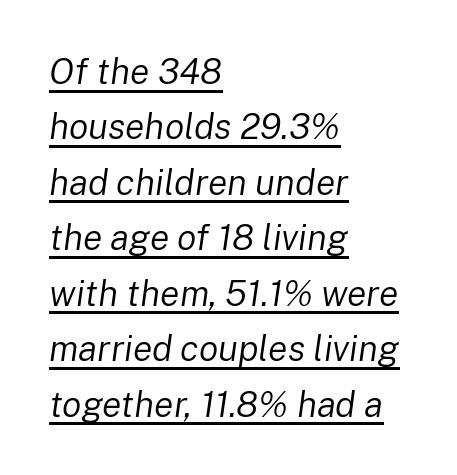
The image shows 36 px regular-weight type, italic (leaning right); set left-aligned, normal line spacing (1.54x), normal letter spacing, underlined; low stroke contrast and a medium x-height.
